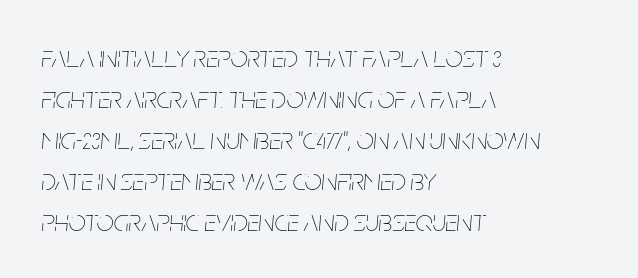
The image shows 30 px thin, condensed type, italic (leaning right); set left-aligned, normal line spacing (1.37x), normal letter spacing, not underlined; low stroke contrast and a large x-height.
